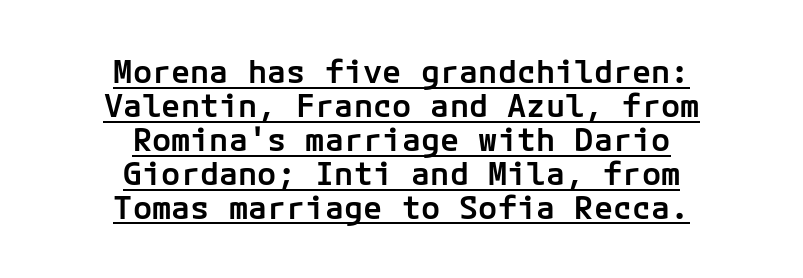
Q: Is the text bold? A: Semi-bold.
Q: Is the text italic (slanted)? A: No, it is upright.
Q: Is the typeface a serif or a sans-serif typeface? A: Sans-serif.
Q: Is the text underlined? A: Yes.
Q: How is the paragraph aligned? A: Centered.
Q: Is the spacing between letters normal or unusually wide? A: Normal.
Q: Is the spacing between lines tight, normal or loose? A: Tight.
Q: Width (condensed, normal, or wide)? A: Normal.
Q: Stroke contrast? A: Low.
Q: x-height? A: Medium.
